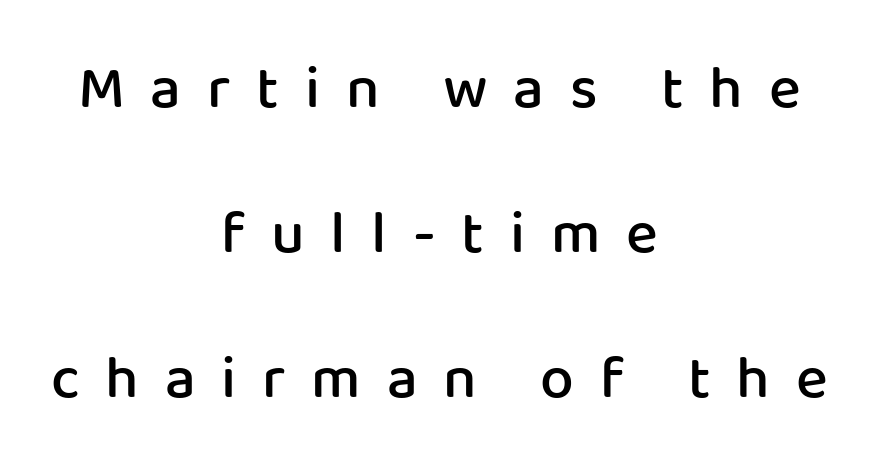
The image shows 60 px semibold sans-serif type, upright; set centered, loose line spacing (2.42x), unusually wide letter spacing (+0.43 em), not underlined; low stroke contrast and a medium x-height.
